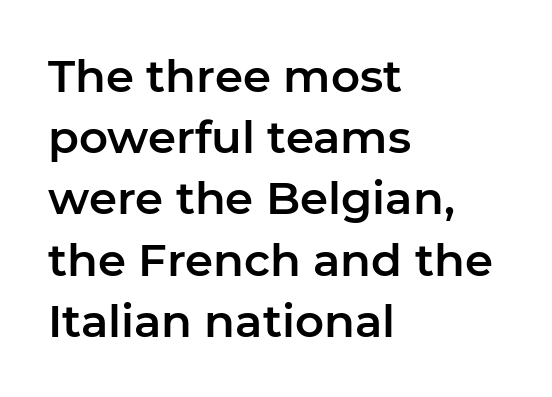
The tracking reads as untouched default to a designer's eye. A sans-serif font was chosen for this passage. Line spacing here is normal. The rag falls on the right side of this text block. The type sits square on the baseline with zero lean. The letters advance in unequal steps, a hallmark of proportional type.
